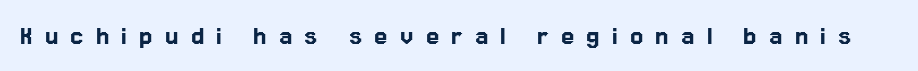
How are the letters spaced? Widely, with obvious added tracking. A typesetter would call this proportional, since set widths differ per character. Rule under the text: the space is simply empty. The letters stand upright; this is a roman face. Serifs: no, the terminals of the letterforms are clean.
